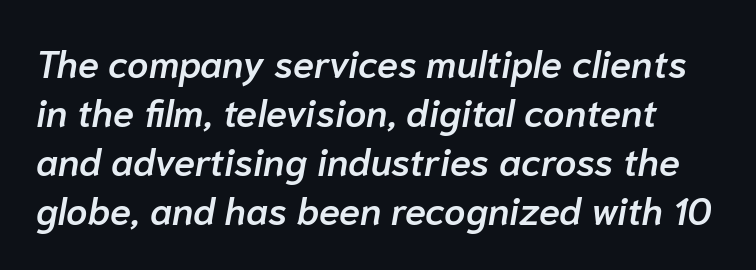
The image shows 38 px semibold type, italic (leaning right); set normal line spacing (1.29x), normal letter spacing, not underlined; low stroke contrast and a medium x-height.
